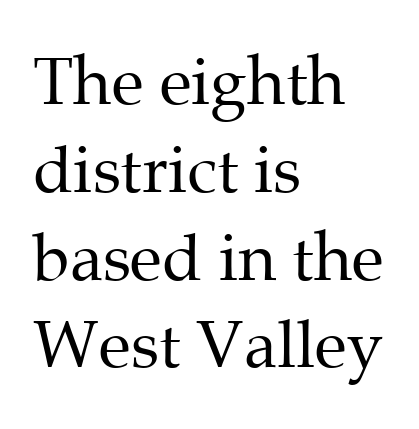
The image shows 66 px regular-weight serif type, upright; set left-aligned, normal line spacing (1.33x), normal letter spacing, not underlined; medium stroke contrast and a medium x-height.
